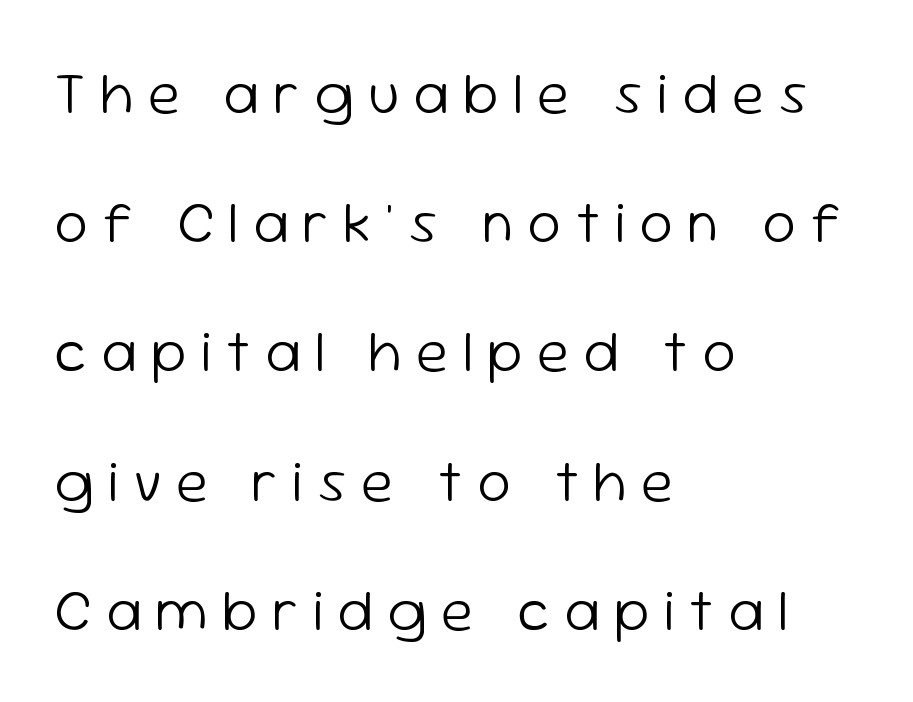
The image shows 59 px light sans-serif type, upright; set left-aligned, loose line spacing (2.19x), unusually wide letter spacing (+0.24 em), not underlined; low stroke contrast and a medium x-height.
